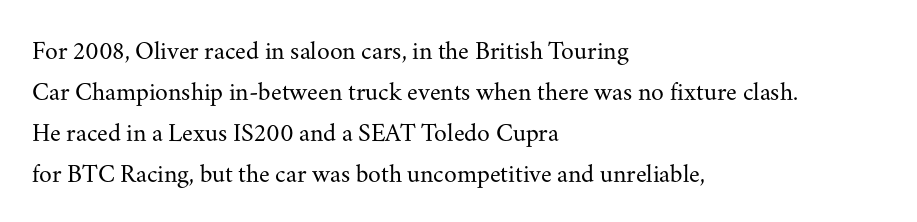
The words here are not underlined. Unbolded letterforms with no extra heft. Quick note: interline space is typical. These lines stack with their left ends in a neat column. Ordinary non-slanted type is in use. Here the glyphs are tracked normally, forming tight word shapes.
